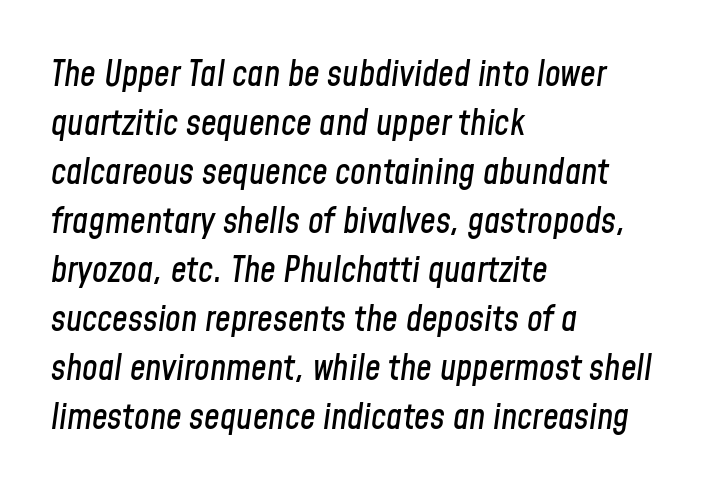
The whole block is typeset with a tilt. Nothing unusual about the tracking: characters are spaced as the font intends. One-word summary of the alignment: left. Character widths vary here, with narrow letters taking less room than wide ones. One glance says typical: line gaps are just what's usual. Letters rest on an invisible, unmarked baseline.
